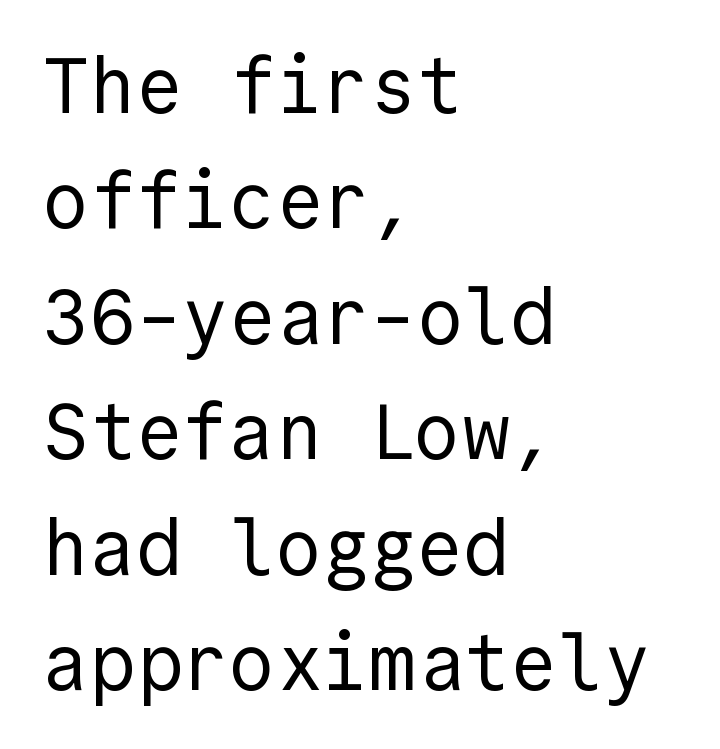
{"serif": "no", "italic": "no", "bold": "no", "weight": "regular", "width": "normal", "x_height": "medium", "underline": "no", "align": "left", "line_spacing": "normal", "line_spacing_ratio": 1.48, "letter_spacing": "normal", "letter_spacing_em": 0.0, "glyph_px": 78}
